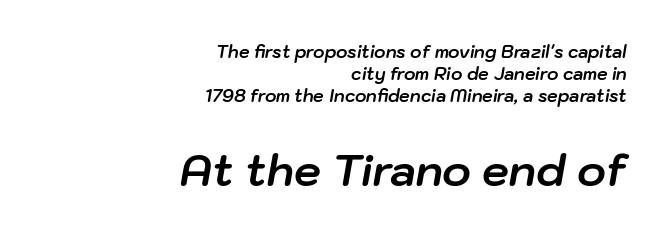
{"italic": "yes", "lean": "right", "slant_degrees": 10, "bold": "yes", "weight": "bold", "width": "normal", "stroke_contrast": "low", "x_height": "medium", "monospaced": "no", "underline": "no", "align": "right", "line_spacing": "normal", "line_spacing_ratio": 1.3, "letter_spacing": "normal", "letter_spacing_em": 0.0, "larger_block": "second", "size_ratio": 2.53, "glyph_px": 43}
